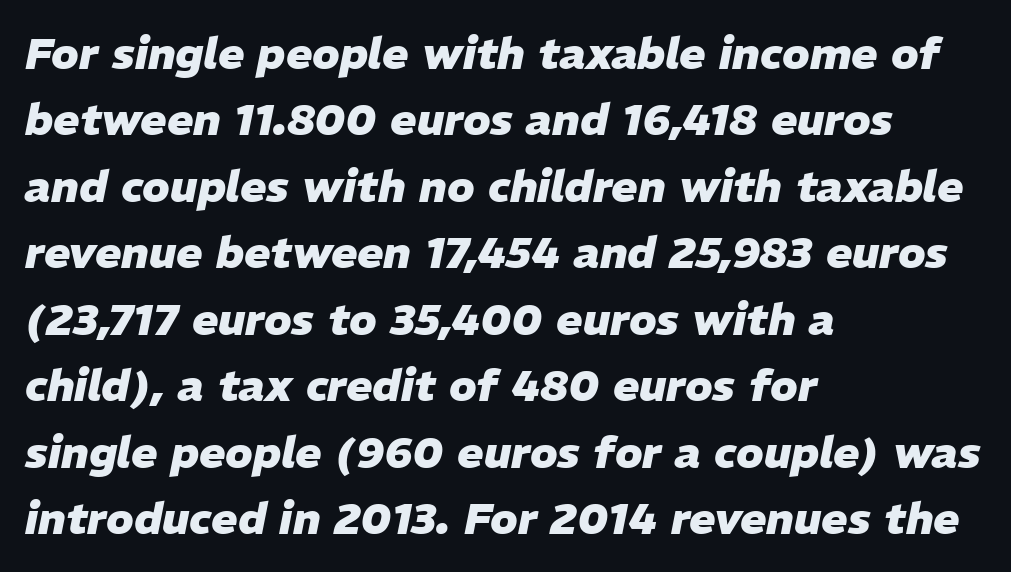
The image shows 44 px heavy type, italic (leaning right); set left-aligned, normal line spacing (1.51x), normal letter spacing, not underlined; low stroke contrast and a medium x-height.
